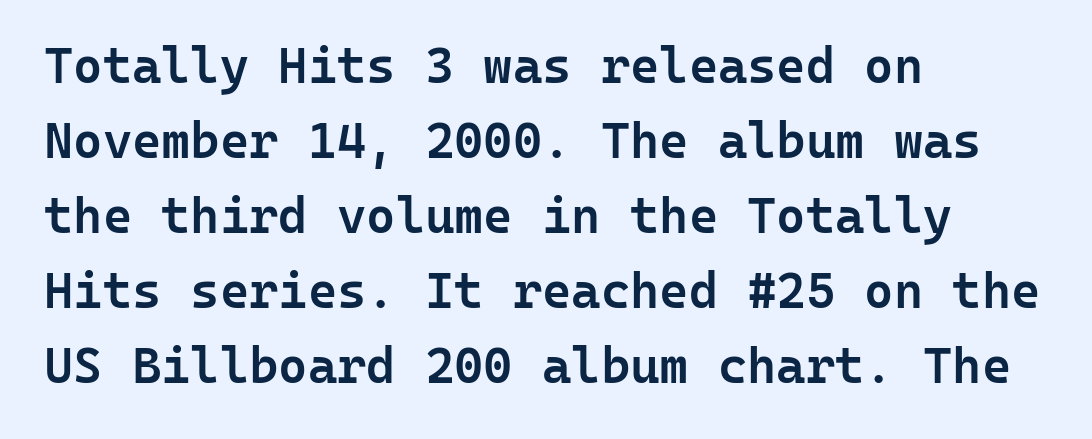
The image shows 50 px semibold sans-serif type, upright, monospaced; set left-aligned, normal line spacing (1.5x), normal letter spacing, not underlined; low stroke contrast and a medium x-height.
